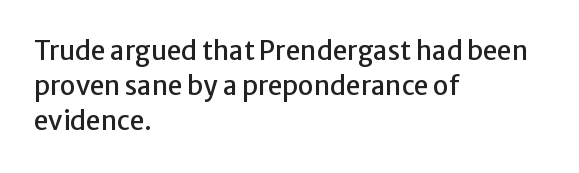
The image shows 26 px text type, upright; set left-aligned, normal line spacing (1.35x), normal letter spacing, not underlined.
